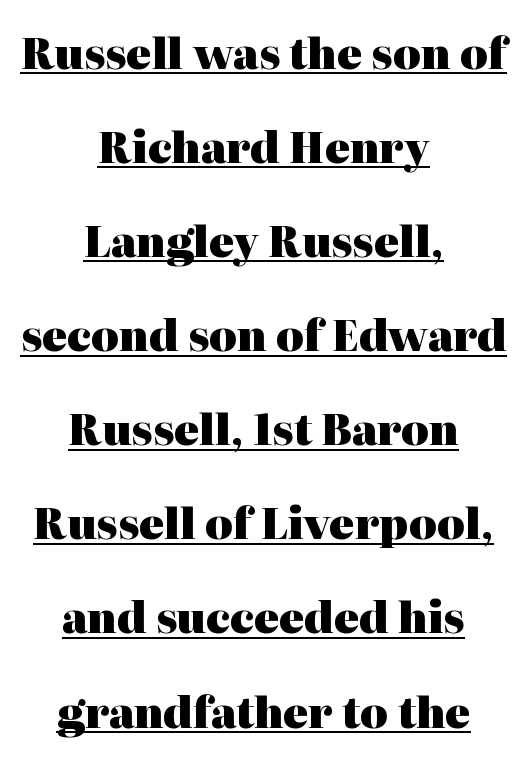
Centered paragraph, ragged on both sides. Weight check: bold — yes, fully. To sum up the face: it has serifs. Proportional: the letters do not fall into vertical columns. Posture: upright roman.
